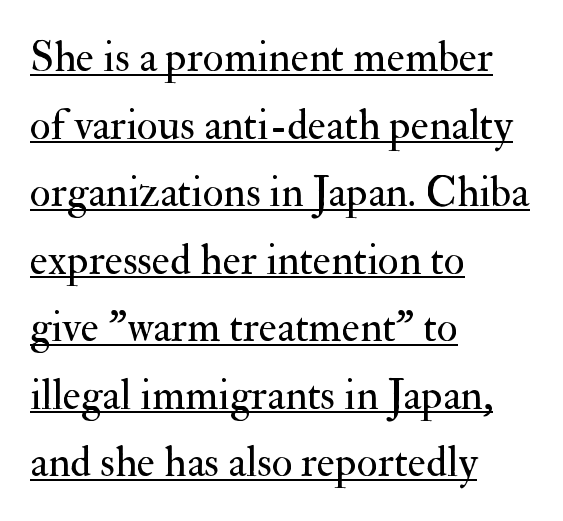
{"serif": "yes", "italic": "no", "bold": "no", "weight": "regular", "width": "normal", "stroke_contrast": "medium", "x_height": "small", "monospaced": "no", "underline": "yes", "align": "left", "line_spacing": "normal", "line_spacing_ratio": 1.57, "letter_spacing": "normal", "letter_spacing_em": 0.0, "glyph_px": 43}
